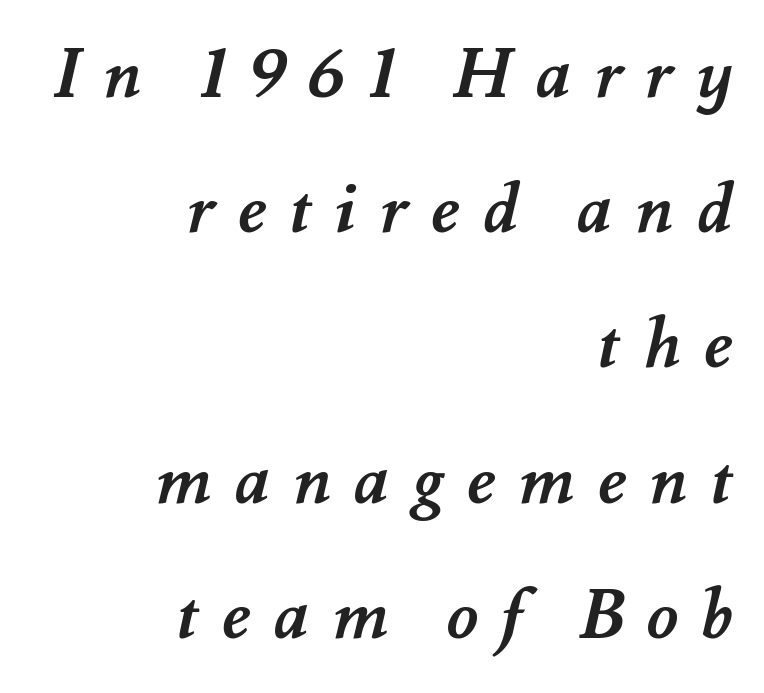
Notice the wide empty band between every row — that's loose leading. Chunky letters — that's bold for sure. How are the letters spaced? Widely, with obvious added tracking. Letters rest on an invisible, unmarked baseline. The passage shown is typed in a proportional face where columns would drift. Each line ends at the same right margin while the left side varies.
